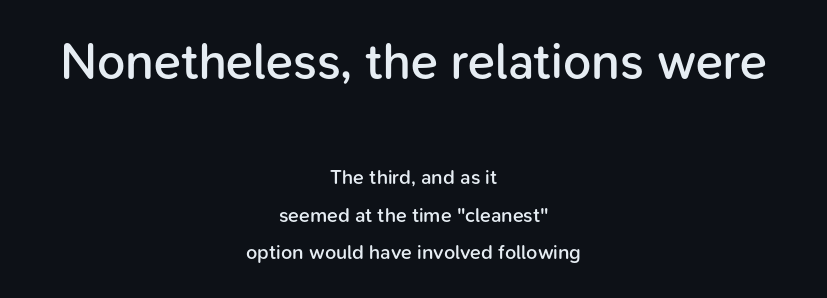
{"serif": "no", "italic": "no", "bold": "semi", "weight": "semibold", "width": "normal", "stroke_contrast": "low", "x_height": "medium", "monospaced": "no", "underline": "no", "align": "center", "line_spacing_ratio": 1.87, "letter_spacing": "normal", "letter_spacing_em": 0.0, "larger_block": "first", "size_ratio": 2.5, "glyph_px": 50}
